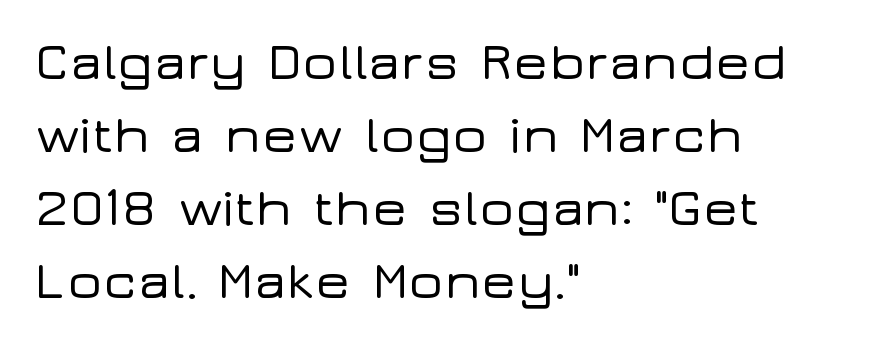
Ascenders rise straight up at ninety degrees. Look at the bottom of the vertical strokes: they stop flat, with no serifs. Do the characters align in a grid? No, the font is proportional. Reading down the column, the eye jumps a familiar distance to each next line.
